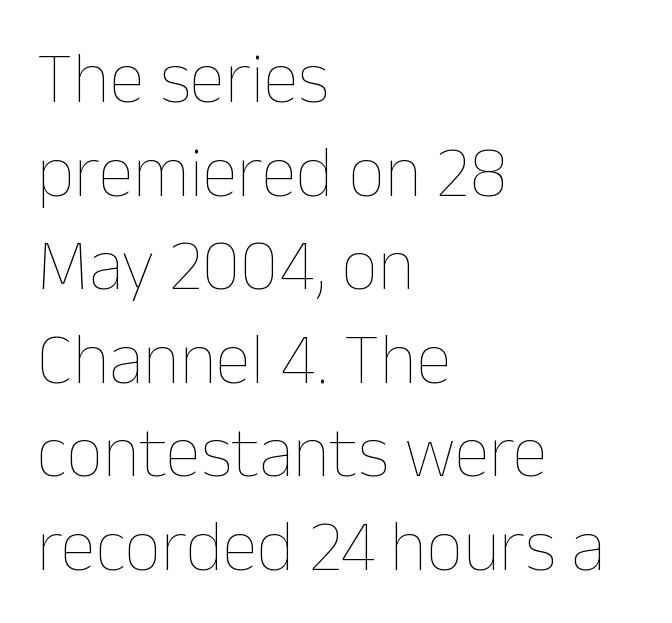
Plain, unruled lines of type. This rendering uses left alignment, leaving the right contour irregular. The letterforms sit shoulder to shoulder at normal distance. No italicization has been applied; the sample stays upright. Is this a heavy cut? Hardly; it is regular or lighter. The lines sit at an ordinary, default distance from one another.
